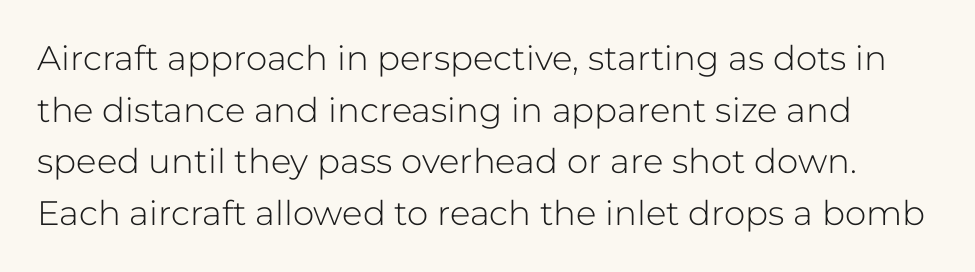
{"serif": "no", "italic": "no", "bold": "no", "weight": "light", "width": "normal", "stroke_contrast": "low", "x_height": "medium", "monospaced": "no", "underline": "no", "line_spacing": "normal", "line_spacing_ratio": 1.52, "letter_spacing": "normal", "letter_spacing_em": 0.0, "glyph_px": 34}
